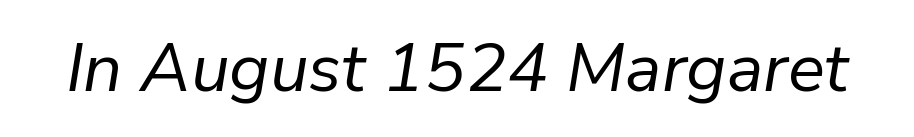
Q: Is the text bold? A: No.
Q: Is the text italic (slanted)? A: Yes, it leans right by about 9 degrees.
Q: Is the text underlined? A: No.
Q: Is the spacing between letters normal or unusually wide? A: Normal.
Q: Width (condensed, normal, or wide)? A: Normal.
Q: Stroke contrast? A: Low.
Q: x-height? A: Medium.
Q: Monospaced? A: No.
